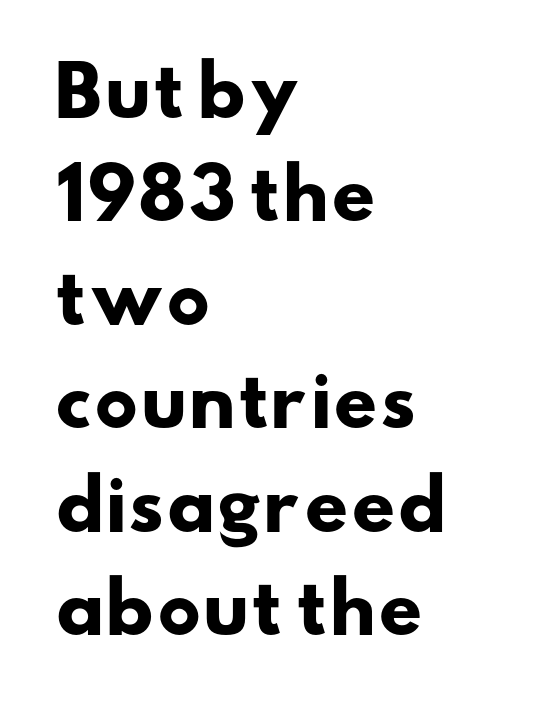
{"serif": "no", "bold": "yes", "weight": "heavy", "width": "wide", "stroke_contrast": "low", "x_height": "small", "monospaced": "no", "underline": "no", "align": "left", "line_spacing": "normal", "line_spacing_ratio": 1.5, "letter_spacing": "normal", "letter_spacing_em": 0.0, "glyph_px": 69}
